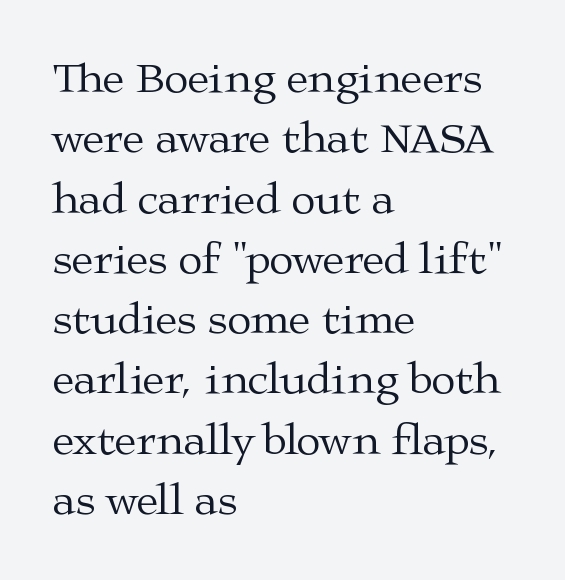
{"serif": "yes", "italic": "no", "bold": "no", "weight": "regular", "width": "wide", "stroke_contrast": "medium", "x_height": "medium", "monospaced": "no", "underline": "no", "align": "left", "line_spacing": "normal", "line_spacing_ratio": 1.37, "letter_spacing": "normal", "letter_spacing_em": 0.0, "glyph_px": 44}
